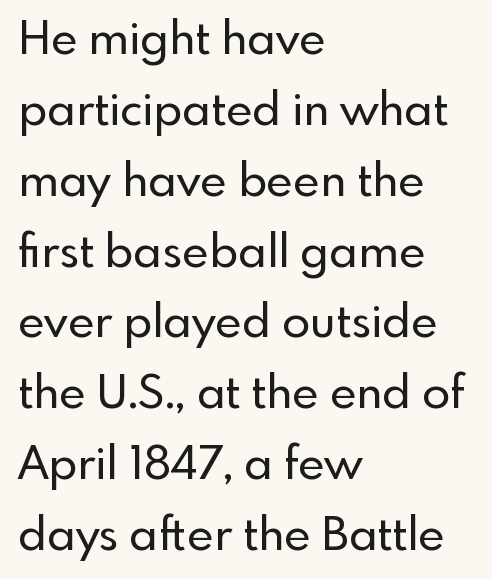
Q: Is the text italic (slanted)? A: No, it is upright.
Q: Is the typeface a serif or a sans-serif typeface? A: Sans-serif.
Q: Is the text underlined? A: No.
Q: How is the paragraph aligned? A: Left-aligned.
Q: Is the spacing between letters normal or unusually wide? A: Normal.
Q: Is the spacing between lines tight, normal or loose? A: Normal.
Q: Width (condensed, normal, or wide)? A: Normal.
Q: x-height? A: Small.
Q: Monospaced? A: No.
